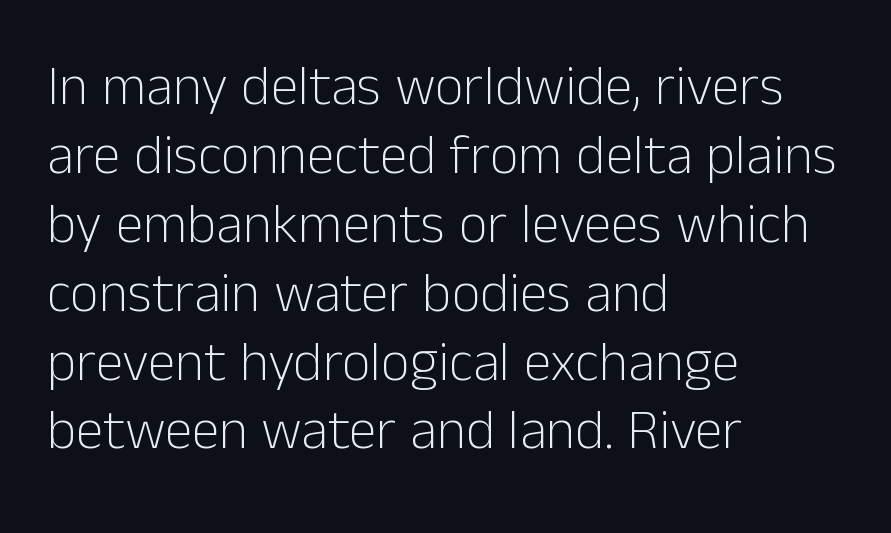
Students, note that the glyphs here touch the page at normal intervals. Each stroke keeps to a modest, everyday thickness or less. Character widths vary here, with narrow letters taking less room than wide ones. Unlike italic type, these characters show no tilt at all.
